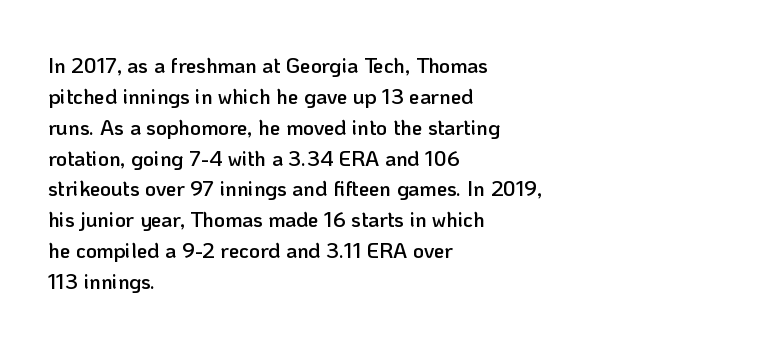
Q: Is the text bold? A: Semi-bold.
Q: Is the text italic (slanted)? A: No, it is upright.
Q: Is the text underlined? A: No.
Q: How is the paragraph aligned? A: Left-aligned.
Q: Is the spacing between letters normal or unusually wide? A: Normal.
Q: Is the spacing between lines tight, normal or loose? A: Normal.
